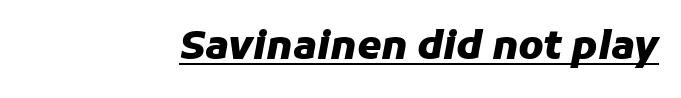
Caption: lettering with a line underneath. Every character sits at an angle, as italics do. Looks like regular typesetting: each glyph gets only the width it needs. Observe the ordinary spacing: letters are neighbours, not strangers.
